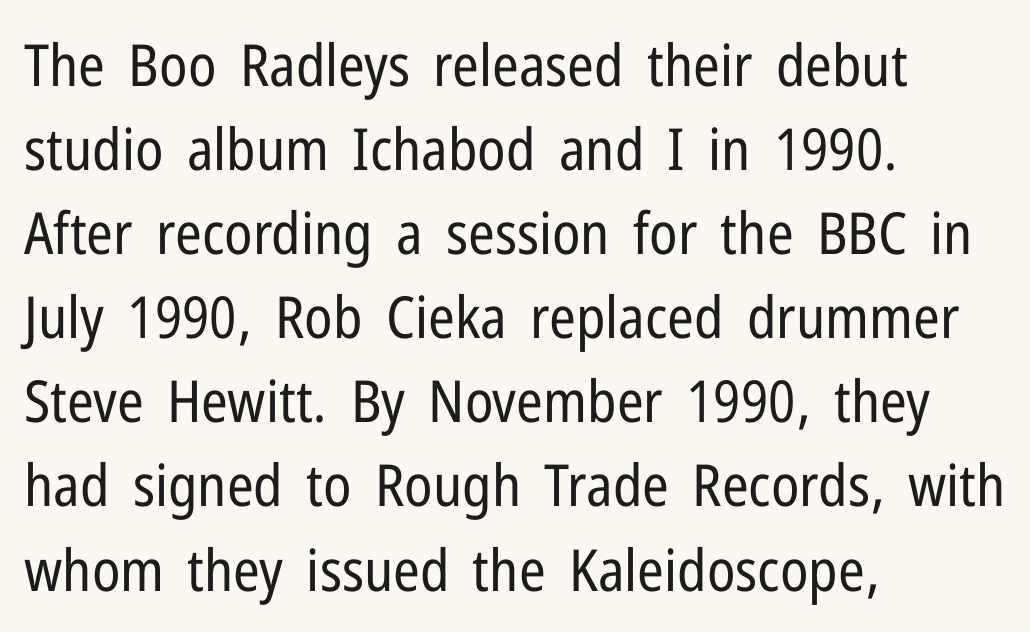
Stems here are at most as thick as an everyday book face. Typeset ragged right — the left edge is the straight one. The typeface chosen for these lines omits serifs. Upright lettering throughout. Looks like regular typesetting: each glyph gets only the width it needs. Any mark beneath the type? The region is blank.
